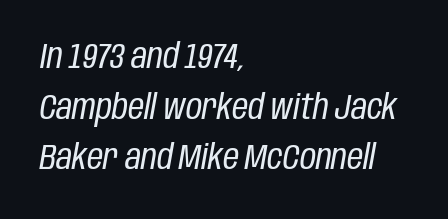
{"italic": "yes", "lean": "right", "slant_degrees": 10, "bold": "no", "weight": "regular", "width": "condensed", "stroke_contrast": "low", "x_height": "large", "monospaced": "no", "underline": "no", "align": "left", "line_spacing": "normal", "line_spacing_ratio": 1.45, "letter_spacing": "normal", "letter_spacing_em": 0.0, "glyph_px": 35}
